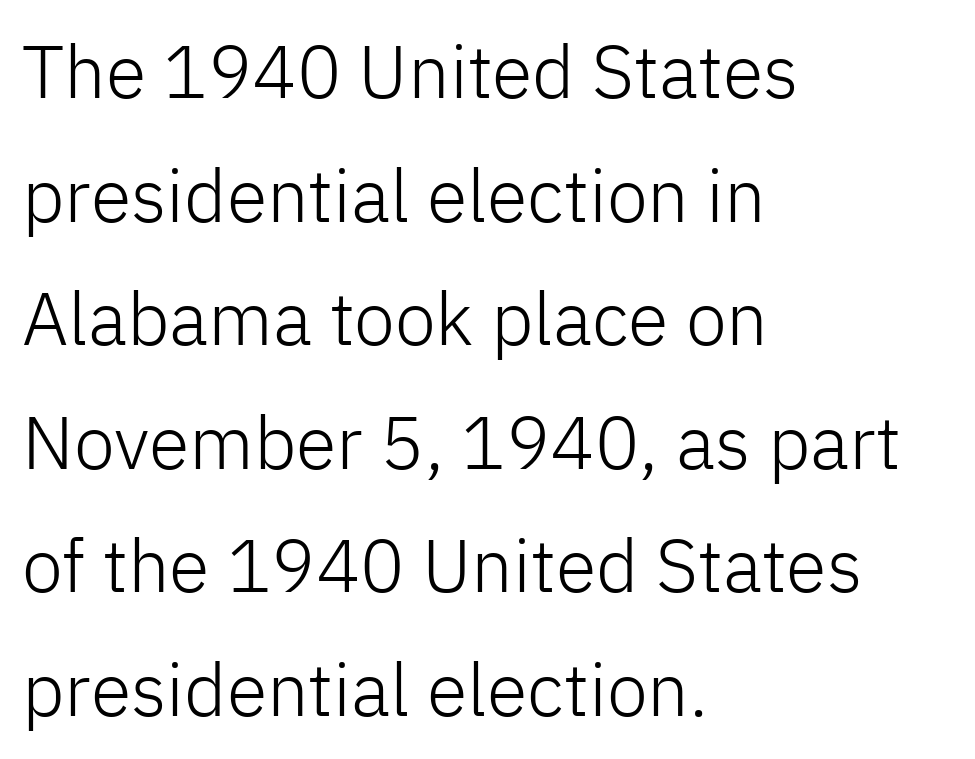
Q: Is the text bold? A: No.
Q: Is the text italic (slanted)? A: No, it is upright.
Q: Is the typeface a serif or a sans-serif typeface? A: Sans-serif.
Q: Is the text underlined? A: No.
Q: How is the paragraph aligned? A: Left-aligned.
Q: Is the spacing between letters normal or unusually wide? A: Normal.
Q: Is the spacing between lines tight, normal or loose? A: Normal.
Q: Width (condensed, normal, or wide)? A: Normal.
Q: Stroke contrast? A: Low.
Q: x-height? A: Medium.
Q: Monospaced? A: No.
